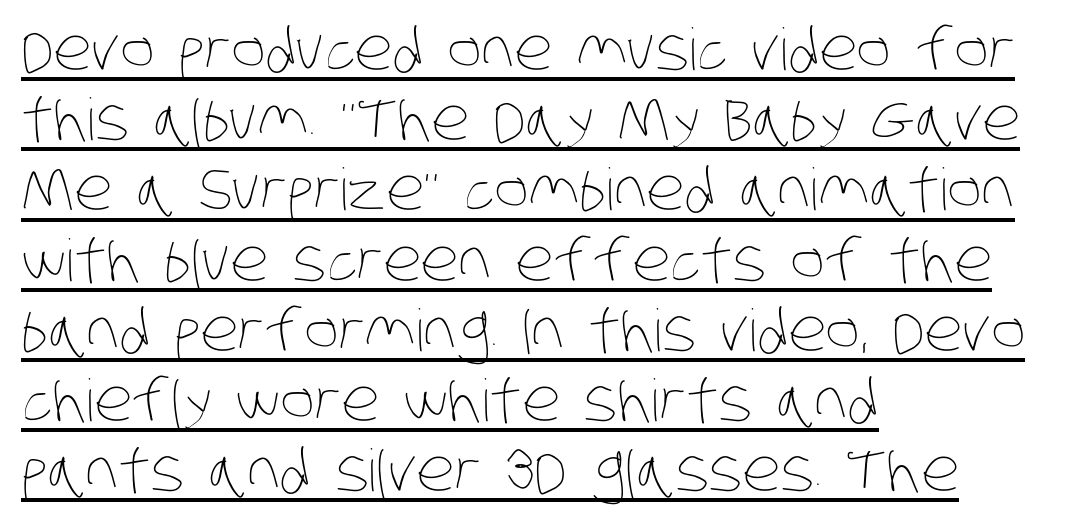
Glance below the letters and you will spot a drawn line. Glyph-to-glyph distance matches everyday printed text. This is not heavy type; no bold has been used. This rendering uses left alignment, leaving the right contour irregular. Note the varied advance widths — an 'i' is clearly narrower than an 'm'.
